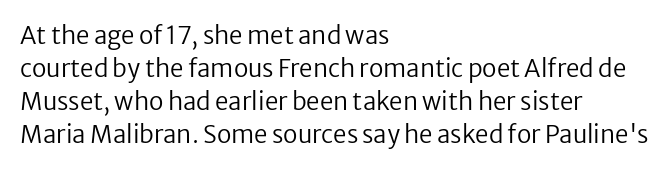
The image shows 24 px text type, upright; set left-aligned, normal line spacing (1.37x), normal letter spacing, not underlined.
